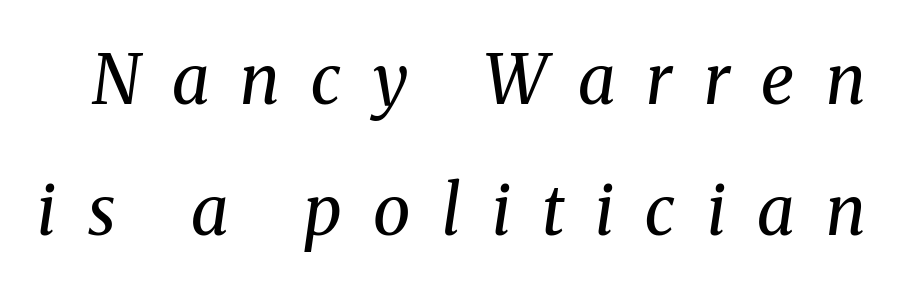
{"serif": "yes", "italic": "yes", "lean": "right", "slant_degrees": 8, "bold": "no", "weight": "regular", "width": "normal", "stroke_contrast": "medium", "x_height": "medium", "monospaced": "no", "underline": "no", "line_spacing": "loose", "line_spacing_ratio": 1.93, "letter_spacing": "wide", "letter_spacing_em": 0.46, "glyph_px": 68}
